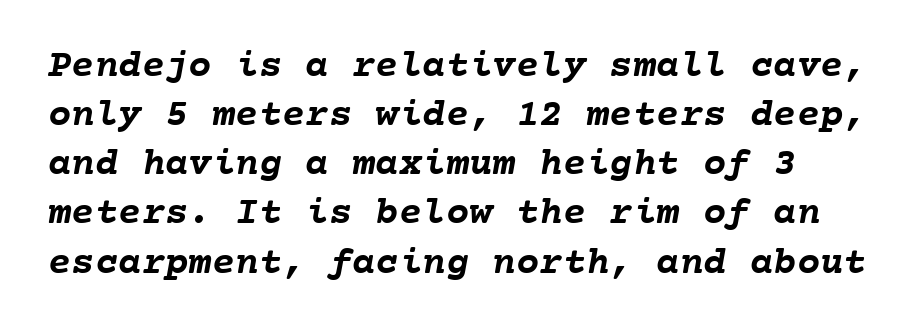
{"bold": "yes", "weight": "semibold", "width": "normal", "stroke_contrast": "low", "x_height": "medium", "monospaced": "yes", "underline": "no", "line_spacing": "normal", "line_spacing_ratio": 1.26, "letter_spacing": "normal", "letter_spacing_em": 0.0, "glyph_px": 39}
